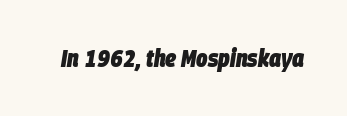
The image shows 24 px bold type, italic (leaning right); set normal letter spacing, not underlined.
